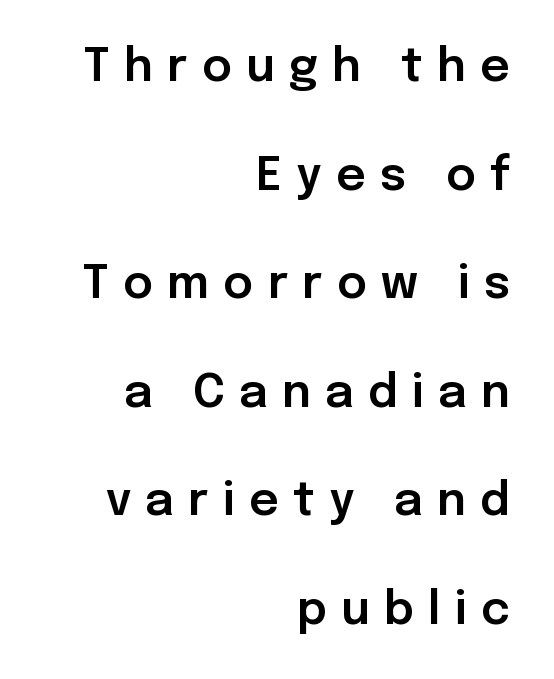
Q: Is the text italic (slanted)? A: No, it is upright.
Q: Is the typeface a serif or a sans-serif typeface? A: Sans-serif.
Q: Is the text underlined? A: No.
Q: How is the paragraph aligned? A: Right-aligned.
Q: Is the spacing between letters normal or unusually wide? A: Unusually wide.
Q: Is the spacing between lines tight, normal or loose? A: Loose.
Q: Width (condensed, normal, or wide)? A: Normal.
Q: Stroke contrast? A: Low.
Q: x-height? A: Medium.
Q: Monospaced? A: No.
